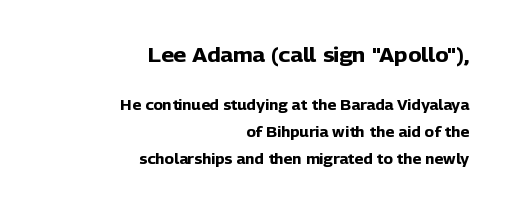
Q: Is the text bold? A: Yes.
Q: Is the text italic (slanted)? A: No, it is upright.
Q: Is the text underlined? A: No.
Q: How is the paragraph aligned? A: Right-aligned.
Q: Is the spacing between letters normal or unusually wide? A: Normal.
Q: Is the spacing between lines tight, normal or loose? A: Loose.
Q: Which block of text is set in a larger size, the first (top) or the second (bottom)? A: The first (top) one.
